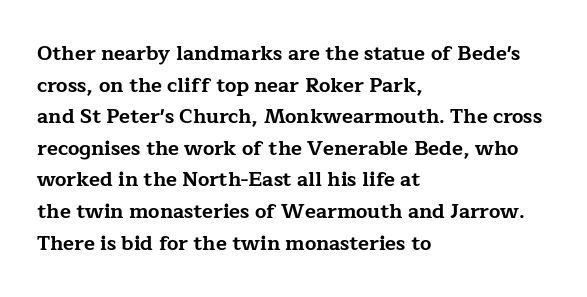
If you drew a line through each stem, it would be perfectly vertical. Nobody drew a line under any word here. A full-strength bold gives these letters their thick strokes. Honestly, the letter spacing is just normal — you wouldn't notice it. Left-aligned paragraph, ragged on the right.
